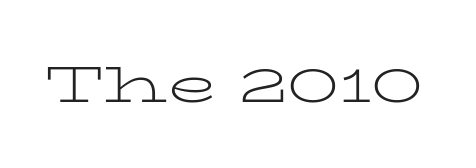
This is not heavy type; no bold has been used. Does the lettering tilt? It doesn't — this is upright. The letters advance in unequal steps, a hallmark of proportional type. Font category for this specimen: serif. Quick note: underline off.
